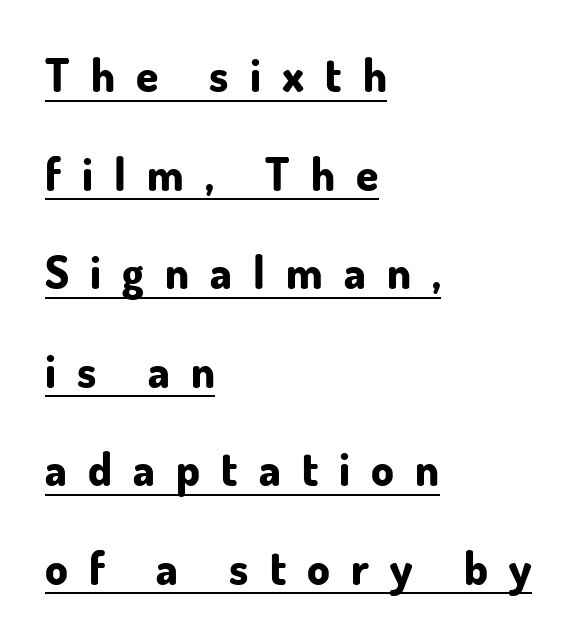
The image shows 45 px bold sans-serif type, upright; set left-aligned, loose line spacing (2.19x), unusually wide letter spacing (+0.47 em), underlined; low stroke contrast and a small x-height.
